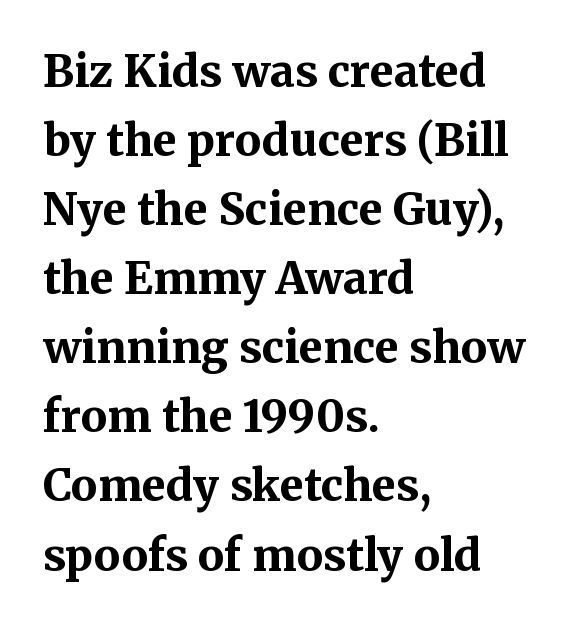
Just letters on the line, the space beneath them empty. Horizontal bands of white between lines are of average thickness. How heavy is the stroke? Heavy — this is a bold. Notice how the passage keeps a crisp vertical edge on the left only. A typesetter would mark this as roman, not italic.
